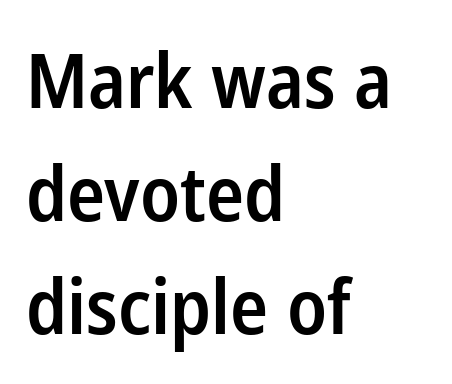
Q: Is the text bold? A: Semi-bold.
Q: Is the text italic (slanted)? A: No, it is upright.
Q: Is the typeface a serif or a sans-serif typeface? A: Sans-serif.
Q: Is the text underlined? A: No.
Q: How is the paragraph aligned? A: Left-aligned.
Q: Is the spacing between letters normal or unusually wide? A: Normal.
Q: Is the spacing between lines tight, normal or loose? A: Normal.
Q: Width (condensed, normal, or wide)? A: Condensed.
Q: Stroke contrast? A: Low.
Q: x-height? A: Medium.
Q: Monospaced? A: No.
